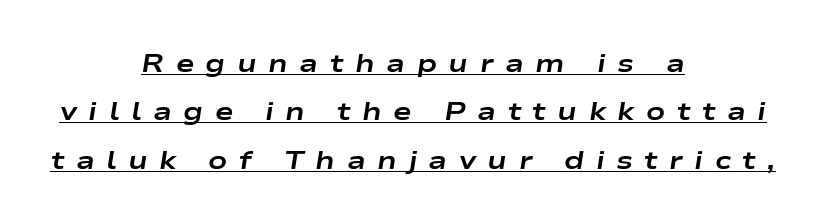
The image shows 25 px bold type, italic (leaning right); set centered, loose line spacing (1.94x), unusually wide letter spacing (+0.46 em), underlined.
